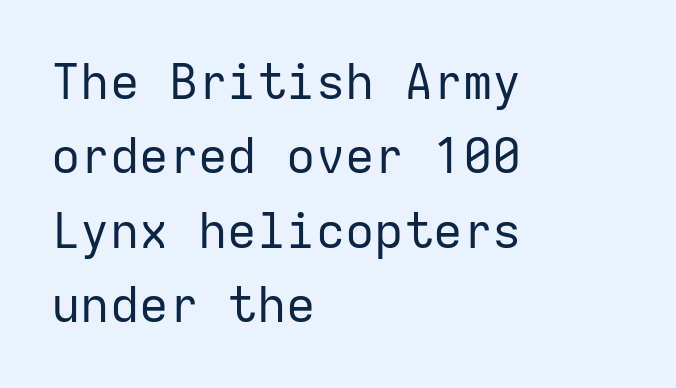
On a weight scale, this lands at 450 or below. The passage shown is typed in a monospace face where columns stay perfectly aligned. Nobody drew a line under any word here. The letters sit at their default tracking, neither squeezed nor spread.
